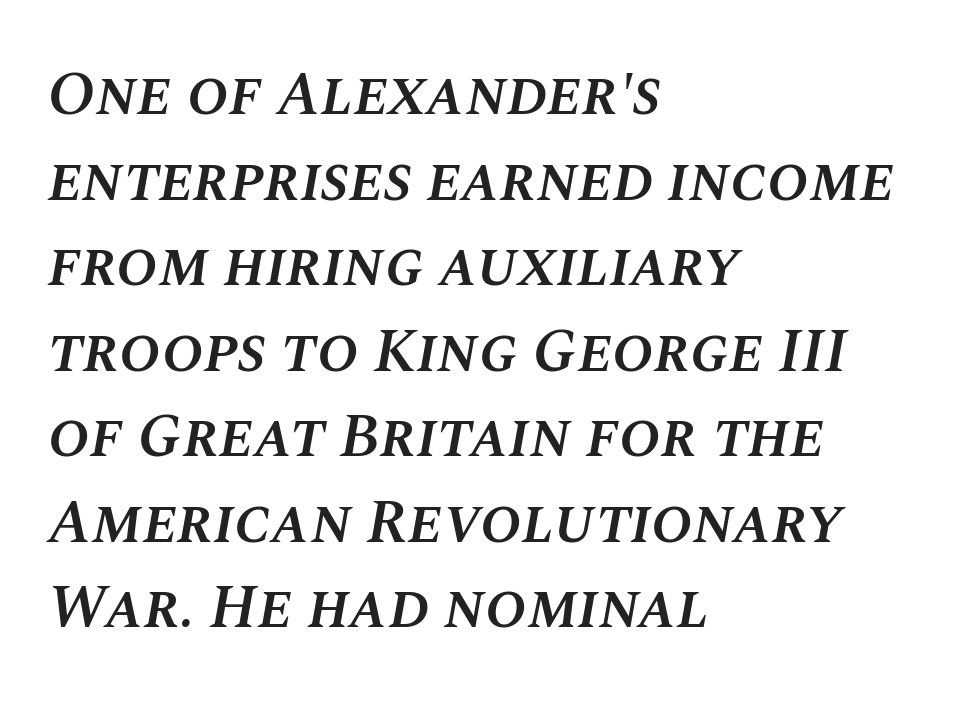
Q: Is the text bold? A: Semi-bold.
Q: Is the text italic (slanted)? A: Yes, it leans right by about 10 degrees.
Q: Is the text underlined? A: No.
Q: How is the paragraph aligned? A: Left-aligned.
Q: Is the spacing between letters normal or unusually wide? A: Normal.
Q: Is the spacing between lines tight, normal or loose? A: Normal.
Q: Width (condensed, normal, or wide)? A: Normal.
Q: Stroke contrast? A: Medium.
Q: x-height? A: Large.
Q: Monospaced? A: No.
